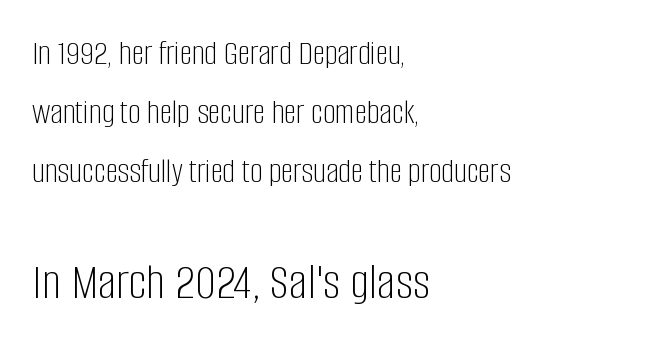
{"serif": "no", "italic": "no", "bold": "no", "weight": "light", "width": "condensed", "stroke_contrast": "low", "x_height": "large", "monospaced": "no", "underline": "no", "align": "left", "line_spacing": "normal", "line_spacing_ratio": 1.69, "letter_spacing": "normal", "letter_spacing_em": 0.0, "larger_block": "second", "size_ratio": 1.49, "glyph_px": 52}
